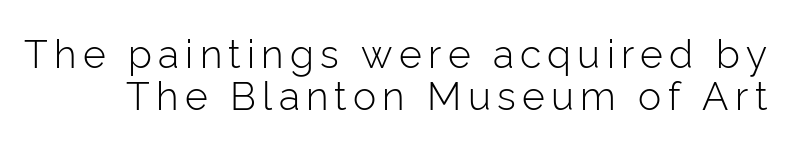
The specimen reads as upright at a glance. What kind of face is this? One without serifs — a sans. These lines are rendered in a variable-pitch font. The strip under each line holds only bare page. Ink coverage per letter is moderate at most. Vertically, the passage feels compressed, each row crowding the next.
